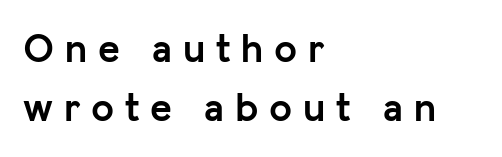
{"serif": "no", "italic": "no", "bold": "yes", "weight": "semibold", "width": "normal", "stroke_contrast": "low", "x_height": "medium", "monospaced": "no", "underline": "no", "align": "left", "line_spacing": "normal", "line_spacing_ratio": 1.45, "letter_spacing": "wide", "letter_spacing_em": 0.26, "glyph_px": 41}
